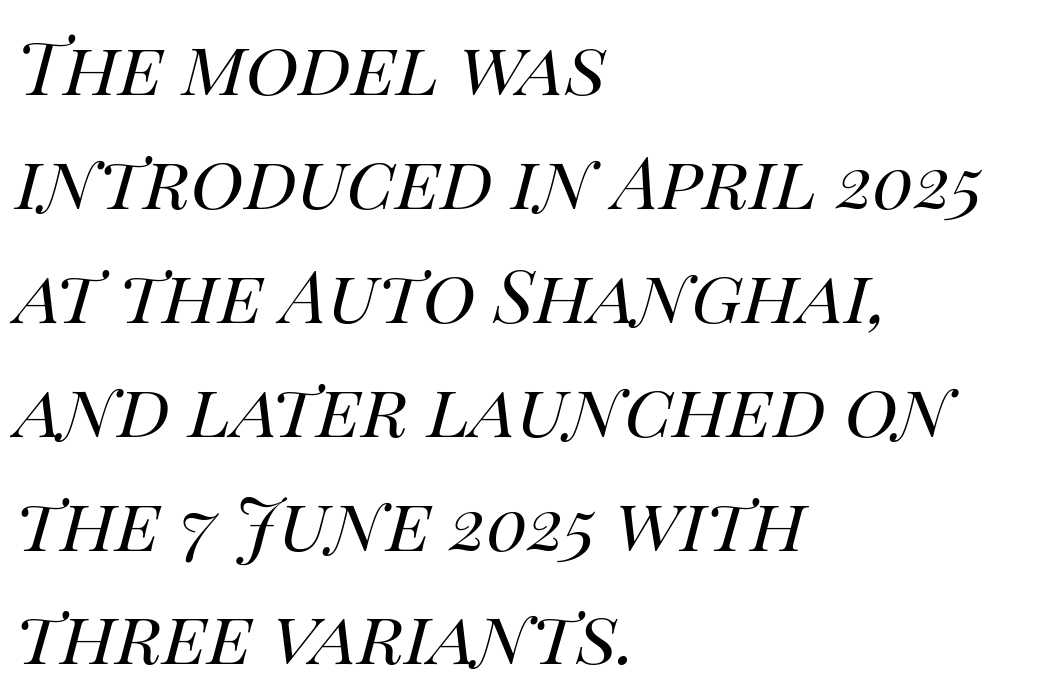
Rendered with sloped, italic letterforms. Vertical stems look standard width or narrower in stroke. If you drew a ruler down the left edge, every line would touch it. The zone under the glyphs is completely vacant. Nothing unusual about the tracking: characters are spaced as the font intends.
